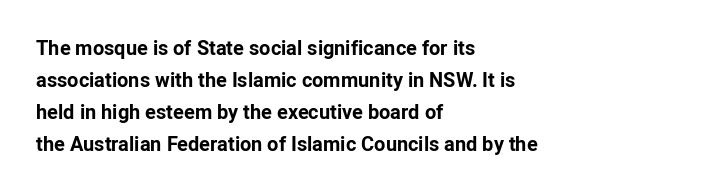
The passage shown is emphatically bold. Clear beneath every line of the passage. Characters remain perfectly vertical along every line. These lines sit exactly where default settings would place them. The horizontal fit of the characters is conventional and even. Each line starts at the same left margin while the right side varies.
